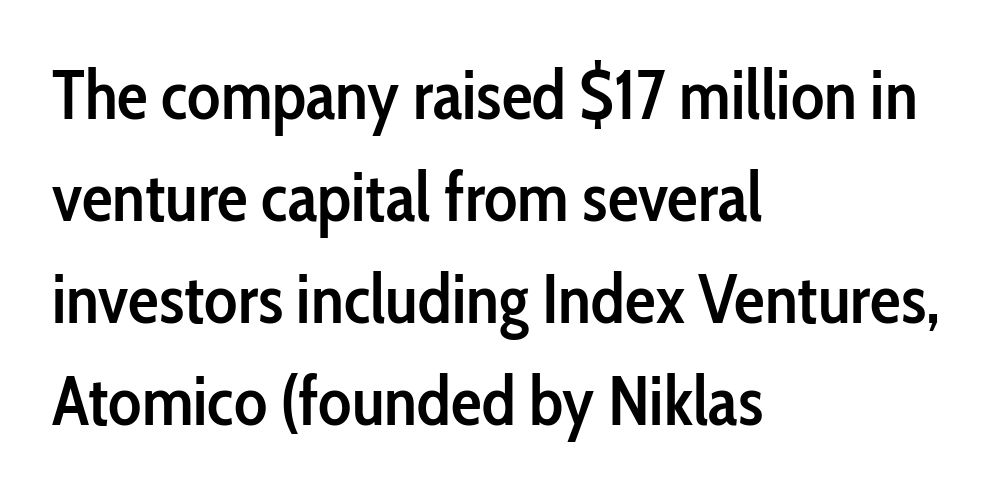
Q: Is the text bold? A: Semi-bold.
Q: Is the text italic (slanted)? A: No, it is upright.
Q: Is the typeface a serif or a sans-serif typeface? A: Sans-serif.
Q: Is the text underlined? A: No.
Q: How is the paragraph aligned? A: Left-aligned.
Q: Is the spacing between letters normal or unusually wide? A: Normal.
Q: Is the spacing between lines tight, normal or loose? A: Normal.
Q: Width (condensed, normal, or wide)? A: Condensed.
Q: Stroke contrast? A: Low.
Q: x-height? A: Medium.
Q: Monospaced? A: No.
